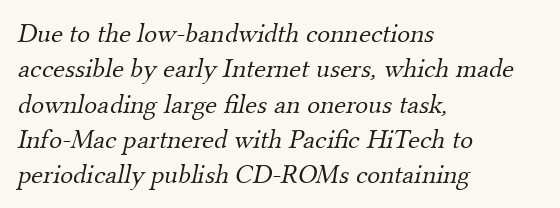
Words float on clear page, feet unadorned. Default kerning and tracking; the words read as compact shapes. Typeset ragged right — the left edge is the straight one. Bold? No — there's no thickening of the strokes. Evenly set lines give the paragraph a standard silhouette.
